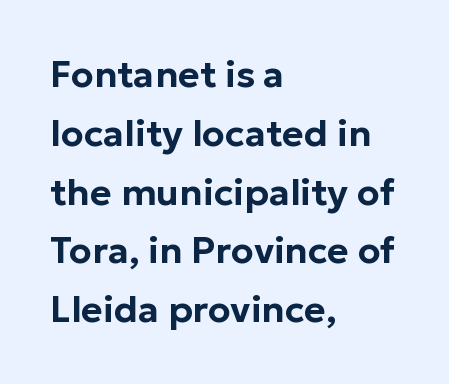
Typographically, this falls in the sans-serif category. Underlining? Definitely not there. The letters advance in unequal steps, a hallmark of proportional type. Designer's note — italics off, roman on. Each line starts at the same left margin while the right side varies.
